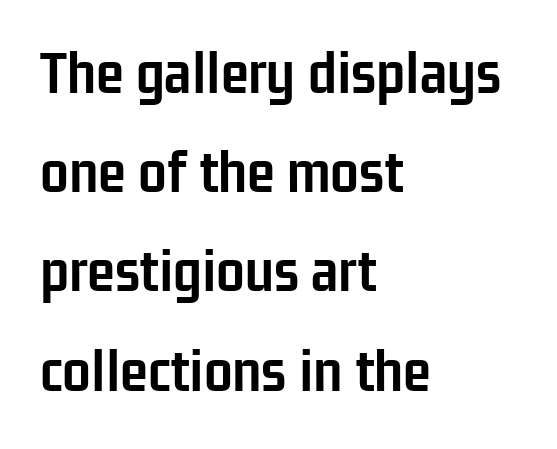
{"serif": "no", "italic": "no", "bold": "yes", "weight": "semibold", "width": "condensed", "stroke_contrast": "low", "x_height": "medium", "monospaced": "no", "underline": "no", "align": "left", "line_spacing": "normal", "line_spacing_ratio": 1.55, "letter_spacing": "normal", "letter_spacing_em": 0.0, "glyph_px": 64}
